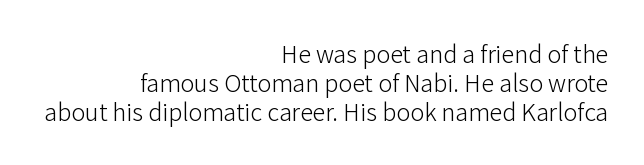
The image shows 26 px text type, upright; set right-aligned, tight line spacing (1.11x), normal letter spacing, not underlined.
